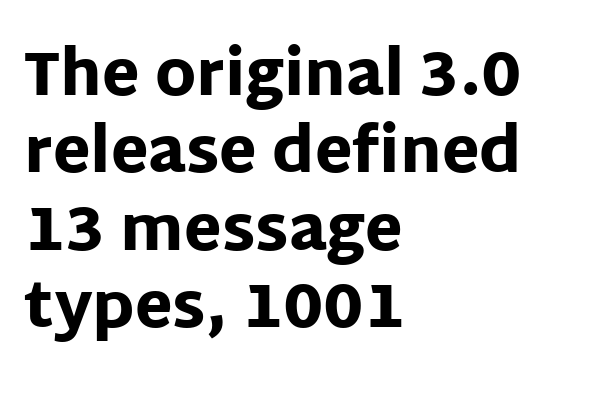
Q: Is the text bold? A: Yes.
Q: Is the text italic (slanted)? A: No, it is upright.
Q: Is the typeface a serif or a sans-serif typeface? A: Sans-serif.
Q: Is the text underlined? A: No.
Q: How is the paragraph aligned? A: Left-aligned.
Q: Is the spacing between letters normal or unusually wide? A: Normal.
Q: Is the spacing between lines tight, normal or loose? A: Normal.
Q: Width (condensed, normal, or wide)? A: Normal.
Q: Stroke contrast? A: Low.
Q: x-height? A: Large.
Q: Monospaced? A: No.
